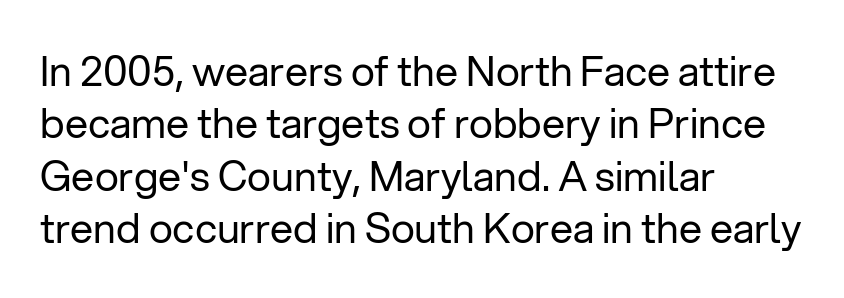
The image shows 41 px regular-weight sans-serif type, upright; set left-aligned, normal line spacing (1.28x), normal letter spacing, not underlined; low stroke contrast and a medium x-height.
